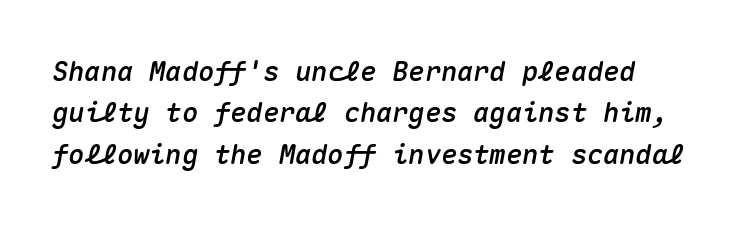
The specimen omits any rule beneath the text block's lines. Nothing unusual about the tracking: characters are spaced as the font intends. Quick note: italic. Each new line begins a customary step beneath the previous one.
